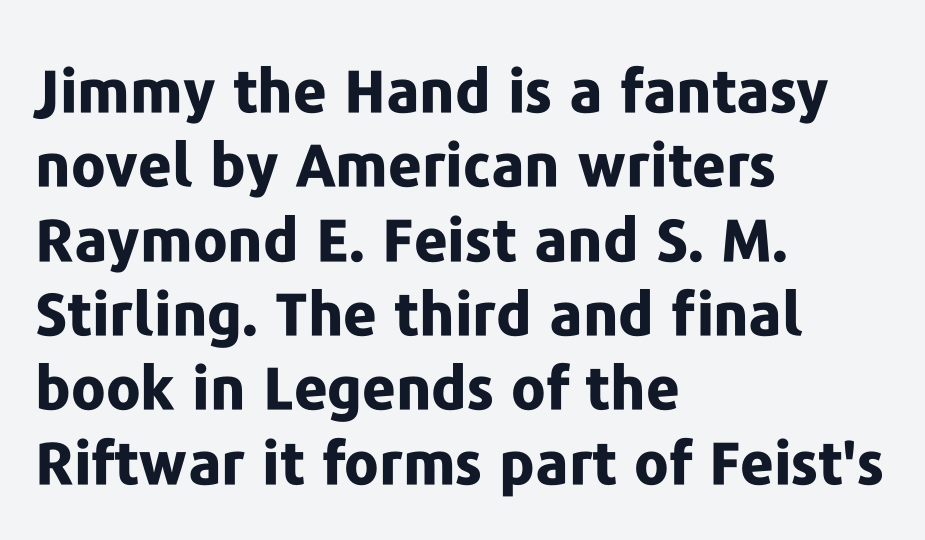
Q: Is the text bold? A: Yes.
Q: Is the text italic (slanted)? A: No, it is upright.
Q: Is the typeface a serif or a sans-serif typeface? A: Sans-serif.
Q: Is the text underlined? A: No.
Q: How is the paragraph aligned? A: Left-aligned.
Q: Is the spacing between letters normal or unusually wide? A: Normal.
Q: Is the spacing between lines tight, normal or loose? A: Normal.
Q: Width (condensed, normal, or wide)? A: Normal.
Q: Stroke contrast? A: Low.
Q: x-height? A: Medium.
Q: Monospaced? A: No.
